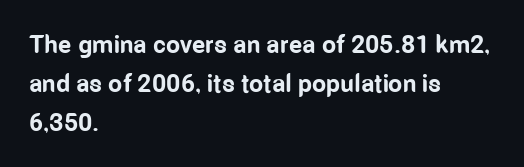
Q: Is the text bold? A: Yes.
Q: Is the text italic (slanted)? A: No, it is upright.
Q: Is the text underlined? A: No.
Q: How is the paragraph aligned? A: Left-aligned.
Q: Is the spacing between letters normal or unusually wide? A: Normal.
Q: Is the spacing between lines tight, normal or loose? A: Normal.
